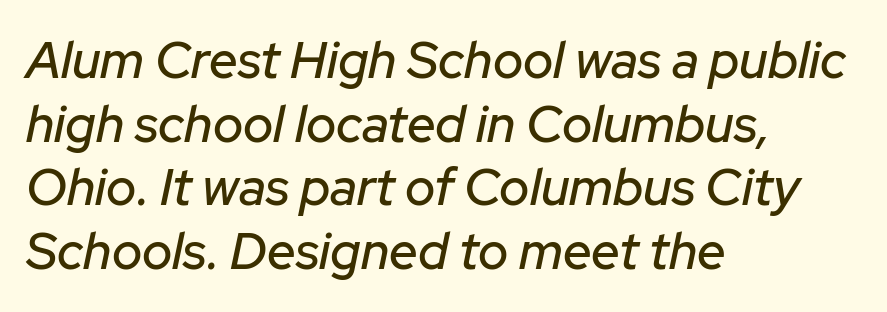
{"italic": "yes", "lean": "right", "slant_degrees": 12, "width": "normal", "stroke_contrast": "low", "x_height": "medium", "monospaced": "no", "underline": "no", "align": "left", "line_spacing": "normal", "line_spacing_ratio": 1.25, "letter_spacing": "normal", "letter_spacing_em": 0.0, "glyph_px": 51}
